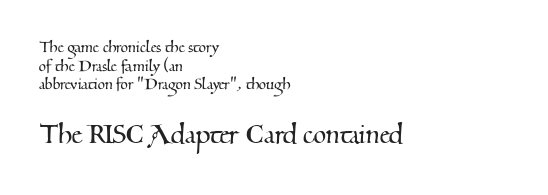
Q: Is the typeface a serif or a sans-serif typeface? A: Serif.
Q: Is the text underlined? A: No.
Q: How is the paragraph aligned? A: Left-aligned.
Q: Is the spacing between letters normal or unusually wide? A: Normal.
Q: Is the spacing between lines tight, normal or loose? A: Tight.
Q: Which block of text is set in a larger size, the first (top) or the second (bottom)? A: The second (bottom) one.
Q: Width (condensed, normal, or wide)? A: Normal.
Q: Stroke contrast? A: Medium.
Q: x-height? A: Small.
Q: Monospaced? A: No.
